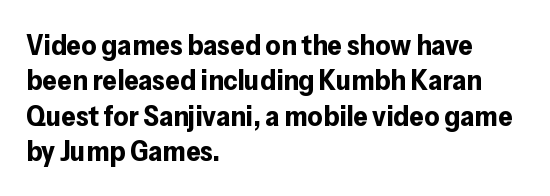
{"serif": "no", "italic": "no", "bold": "yes", "weight": "bold", "width": "normal", "stroke_contrast": "low", "x_height": "medium", "monospaced": "no", "underline": "no", "align": "left", "line_spacing_ratio": 1.22, "letter_spacing": "normal", "letter_spacing_em": 0.0, "glyph_px": 29}
